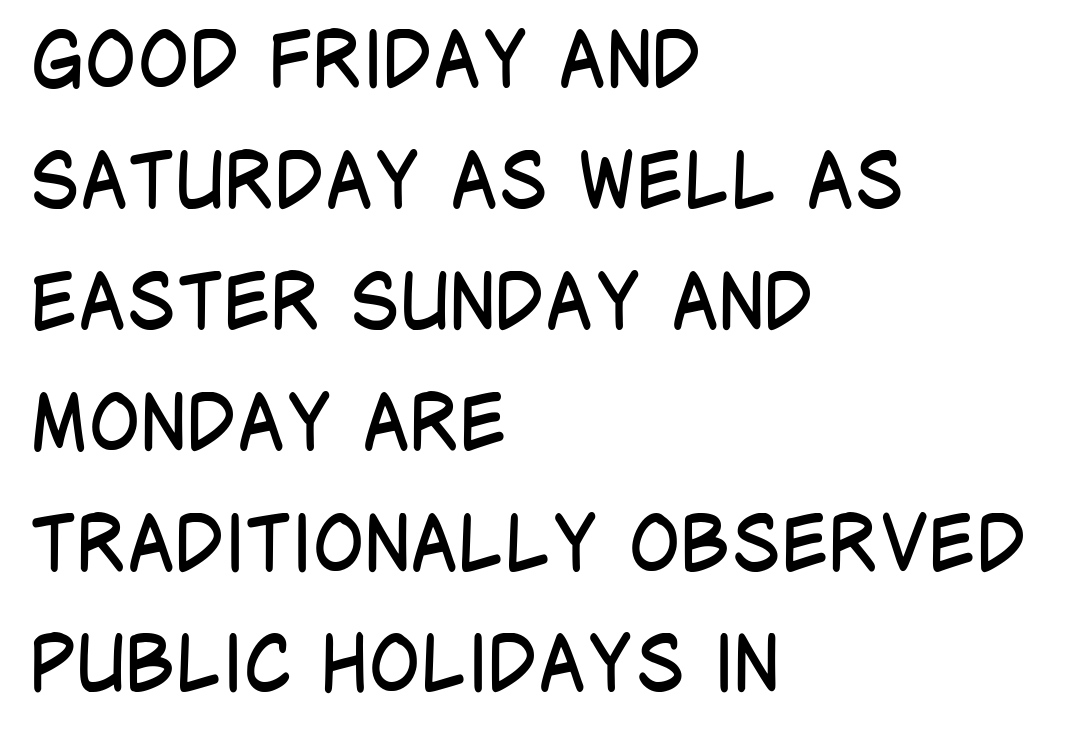
Weight: regular or lighter. Spacing between characters is what you'd get straight out of the box. No feet cap the strokes, marking this as sans-serif type. If you drew a line through each stem, it would be perfectly vertical.
